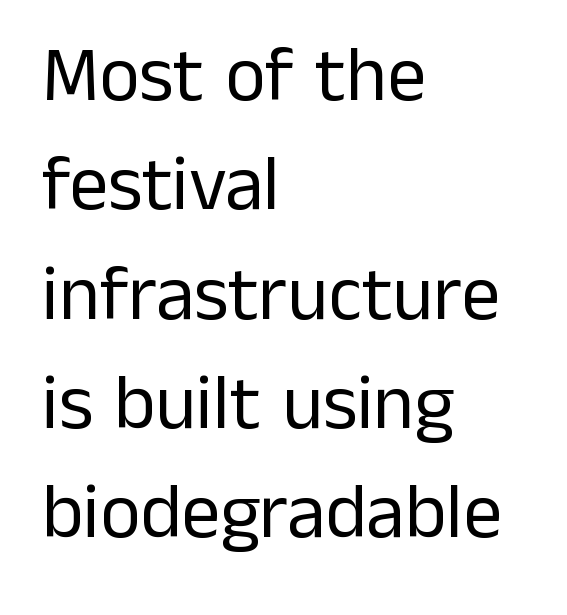
The image shows 77 px regular-weight sans-serif type, upright; set left-aligned, normal line spacing (1.42x), normal letter spacing, not underlined; low stroke contrast and a medium x-height.
